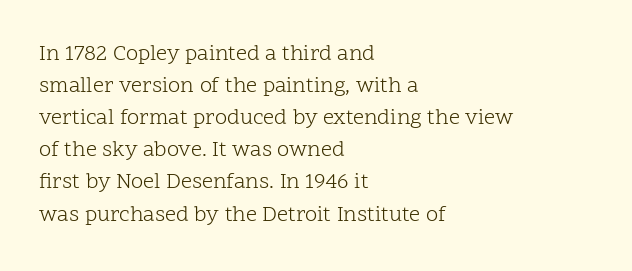
Weight: in the light-to-regular range. These lines keep a tight, regular rhythm from letter to letter. Any mark beneath the type? The region is blank. Left-aligned paragraph, ragged on the right. If you drew a line through each stem, it would be perfectly vertical. Honestly, the row spacing looks completely unremarkable.
